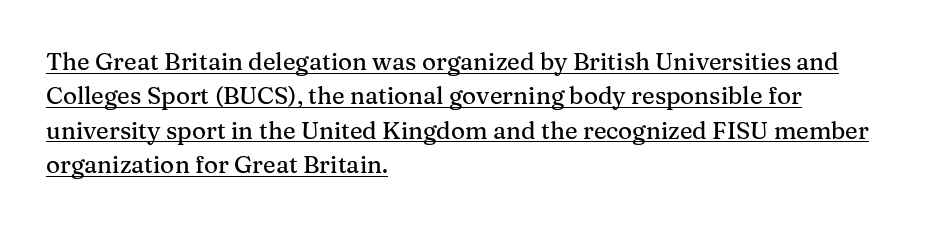
{"italic": "no", "underline": "yes", "align": "left", "line_spacing": "normal", "line_spacing_ratio": 1.43, "letter_spacing": "normal", "letter_spacing_em": 0.0, "glyph_px": 24}
